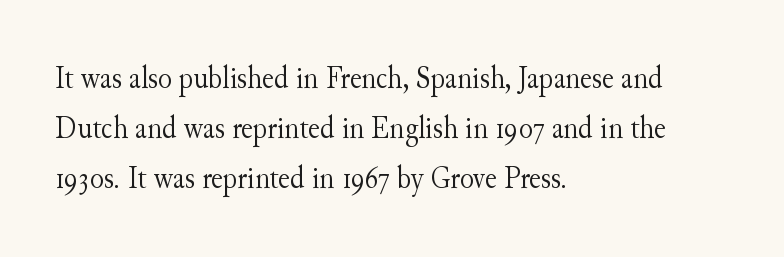
{"serif": "yes", "italic": "no", "bold": "no", "weight": "light", "width": "normal", "stroke_contrast": "medium", "x_height": "small", "monospaced": "no", "underline": "no", "align": "left", "line_spacing": "normal", "line_spacing_ratio": 1.57, "letter_spacing": "normal", "letter_spacing_em": 0.0, "glyph_px": 32}
